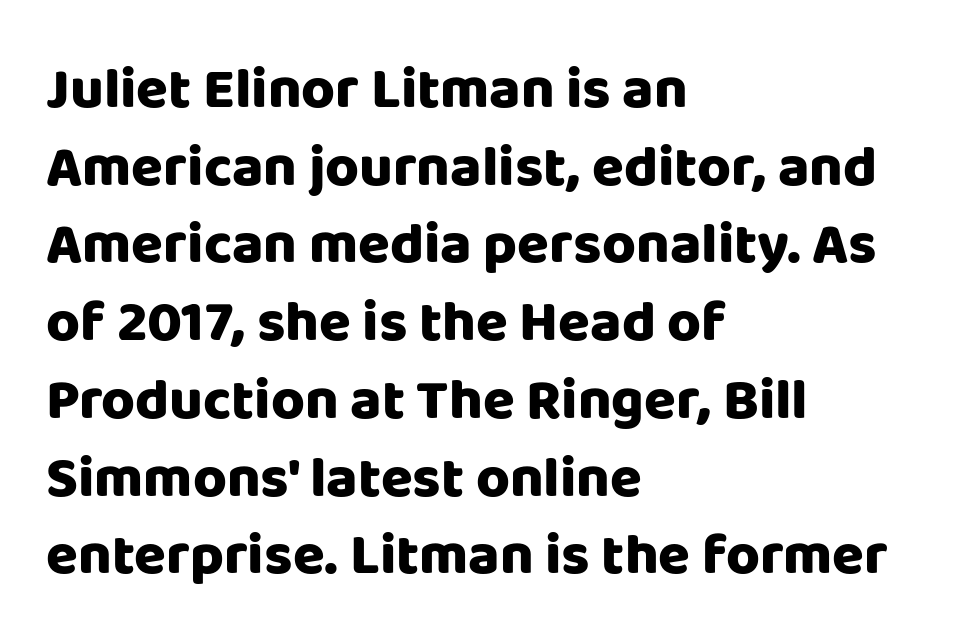
Rows of type keep a routine distance in the vertical direction. Classification — sans serif. Compared with a centered layout, this one pins lines to the left instead. The type is set solid horizontally, with unmodified tracking. Italic: no, the glyphs are upright roman. Descenders hang freely into open space.
